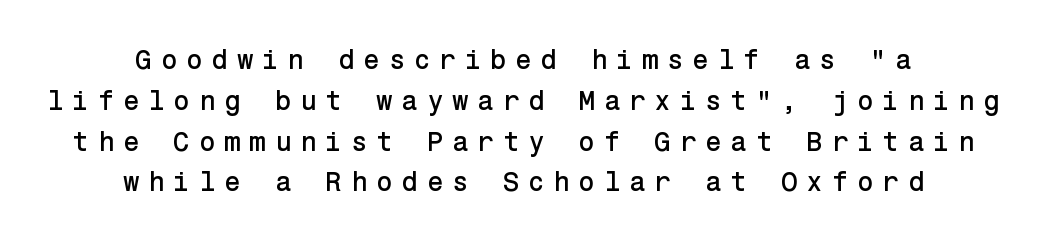
The image shows 27 px text type, upright; set centered, normal line spacing (1.51x), unusually wide letter spacing (+0.32 em), not underlined.
